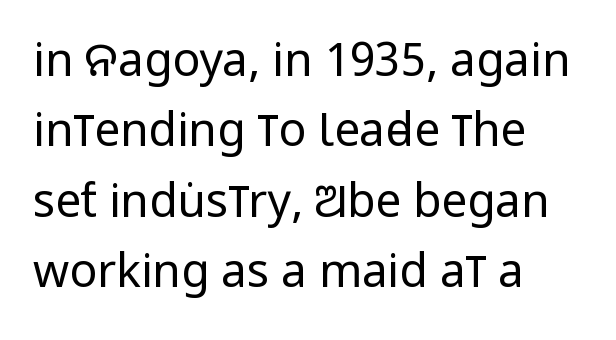
{"serif": "no", "italic": "no", "bold": "no", "weight": "regular", "width": "condensed", "stroke_contrast": "low", "x_height": "large", "monospaced": "no", "underline": "no", "align": "left", "line_spacing": "normal", "line_spacing_ratio": 1.53, "letter_spacing": "normal", "letter_spacing_em": 0.0, "glyph_px": 46}
